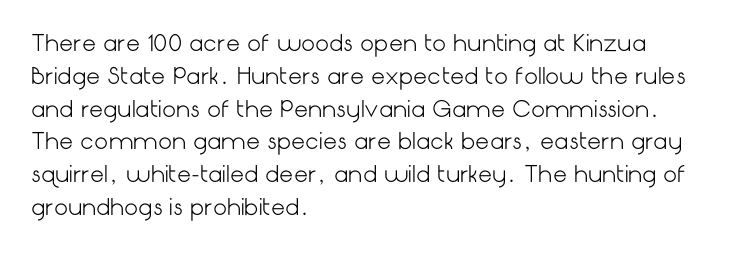
{"italic": "no", "bold": "no", "underline": "no", "align": "left", "line_spacing": "normal", "line_spacing_ratio": 1.49, "letter_spacing": "normal", "letter_spacing_em": 0.0, "glyph_px": 22}
